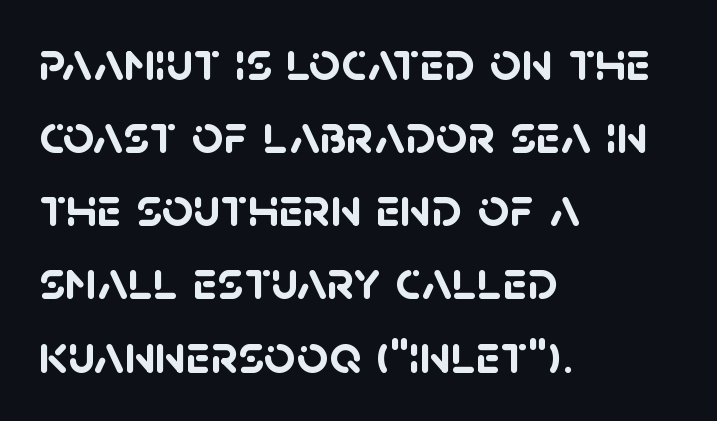
This rendering leaves character spacing at its baseline value. The designer went with a sans here, leaving each stem footless. Regular leading. Strong, thick strokes mark this as bold type. Words float on clear page, feet unadorned.
